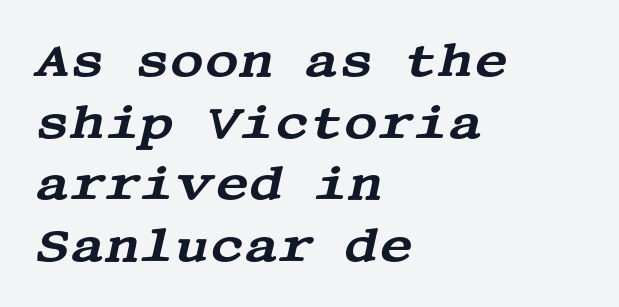
{"serif": "yes", "italic": "yes", "lean": "right", "slant_degrees": 13, "width": "wide", "stroke_contrast": "medium", "x_height": "large", "underline": "no", "align": "left", "line_spacing": "normal", "line_spacing_ratio": 1.31, "letter_spacing": "normal", "letter_spacing_em": 0.0, "glyph_px": 47}
